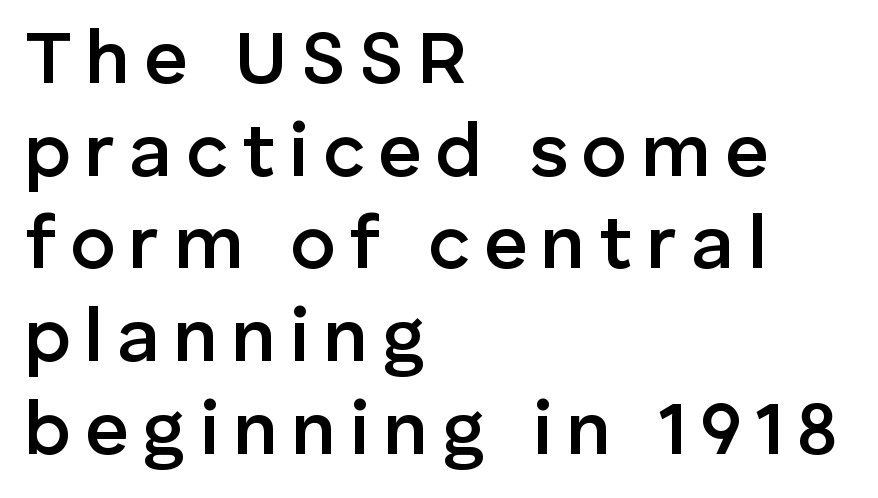
{"serif": "no", "italic": "no", "bold": "semi", "weight": "semibold", "width": "normal", "stroke_contrast": "low", "x_height": "medium", "monospaced": "no", "underline": "no", "align": "left", "line_spacing_ratio": 1.22, "glyph_px": 76}
